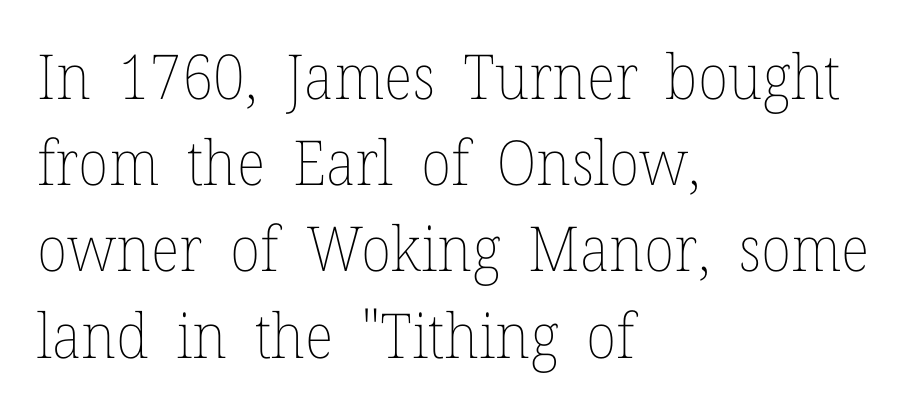
The image shows 62 px thin type, upright; set left-aligned, normal line spacing (1.39x), normal letter spacing, not underlined; low stroke contrast and a medium x-height.
